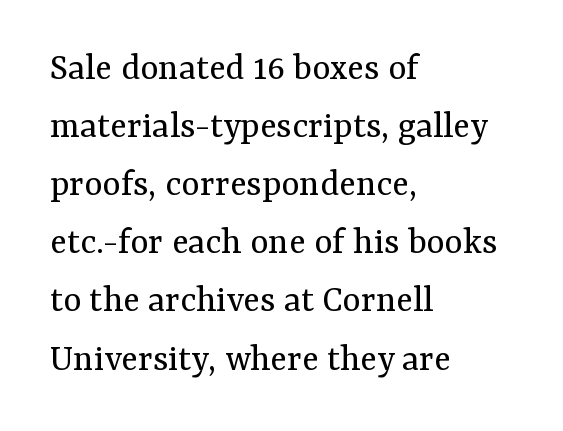
The image shows 39 px regular-weight serif type, upright; set left-aligned, normal line spacing (1.49x), normal letter spacing, not underlined; medium stroke contrast and a medium x-height.
